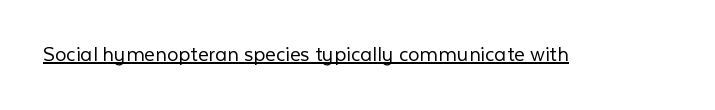
{"italic": "no", "bold": "no", "underline": "yes", "letter_spacing": "normal", "letter_spacing_em": 0.0, "glyph_px": 23}
